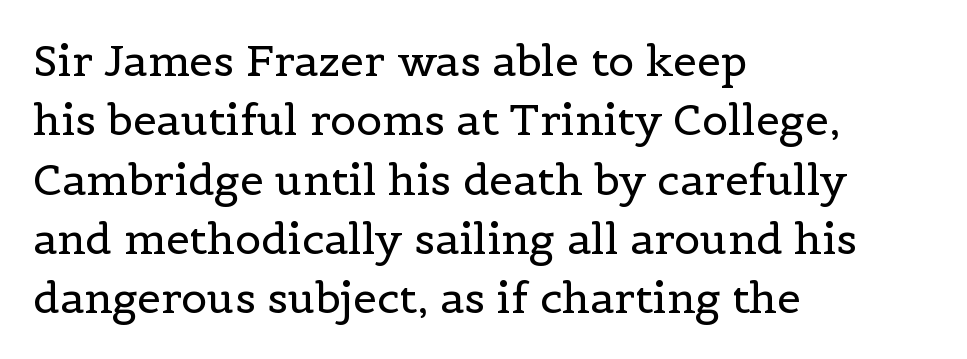
{"serif": "yes", "italic": "no", "bold": "no", "weight": "regular", "width": "normal", "x_height": "medium", "monospaced": "no", "underline": "no", "align": "left", "line_spacing": "normal", "line_spacing_ratio": 1.38, "letter_spacing": "normal", "letter_spacing_em": 0.0, "glyph_px": 43}
